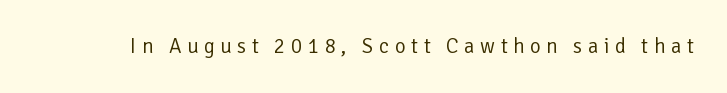
Weight: regular or lighter. Beneath every word, the page is bare. Does extra space separate the letters? Yes, quite a lot of it. Style check: upright.
